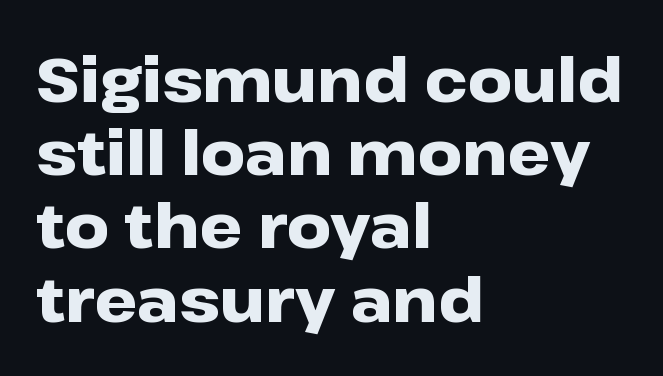
Q: Is the text bold? A: Yes.
Q: Is the text italic (slanted)? A: No, it is upright.
Q: Is the typeface a serif or a sans-serif typeface? A: Sans-serif.
Q: Is the text underlined? A: No.
Q: How is the paragraph aligned? A: Left-aligned.
Q: Is the spacing between letters normal or unusually wide? A: Normal.
Q: Width (condensed, normal, or wide)? A: Wide.
Q: Stroke contrast? A: Low.
Q: x-height? A: Medium.
Q: Monospaced? A: No.
